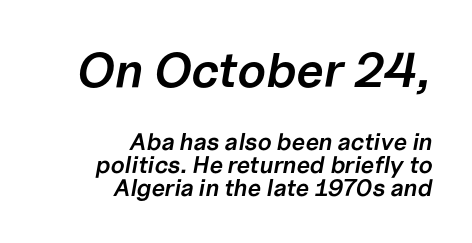
The image shows 49 px semibold type, italic (leaning right); set right-aligned, tight line spacing (0.97x), normal letter spacing, not underlined; the first (top) block is 2.04x larger; low stroke contrast and a medium x-height.
